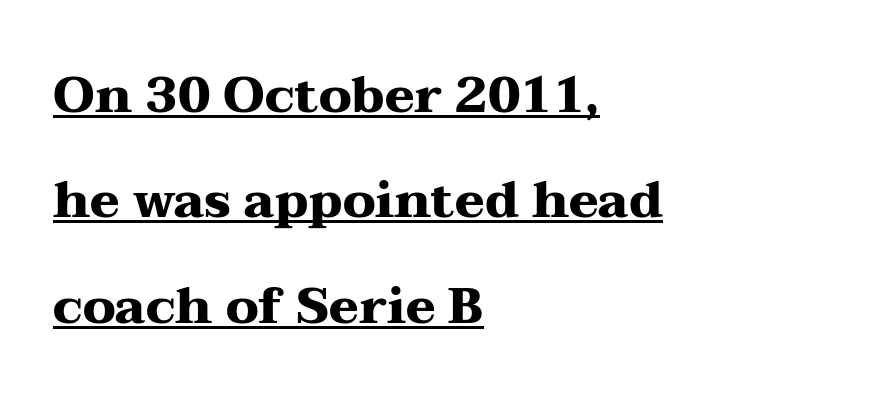
{"serif": "yes", "italic": "no", "bold": "yes", "weight": "heavy", "width": "wide", "stroke_contrast": "medium", "x_height": "medium", "monospaced": "no", "underline": "yes", "align": "left", "line_spacing": "loose", "line_spacing_ratio": 2.11, "letter_spacing": "normal", "letter_spacing_em": 0.0, "glyph_px": 50}
